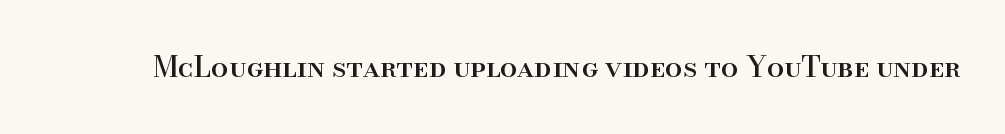
{"serif": "yes", "italic": "no", "width": "normal", "stroke_contrast": "high", "x_height": "small", "monospaced": "no", "underline": "no", "letter_spacing": "normal", "letter_spacing_em": 0.0, "glyph_px": 28}
